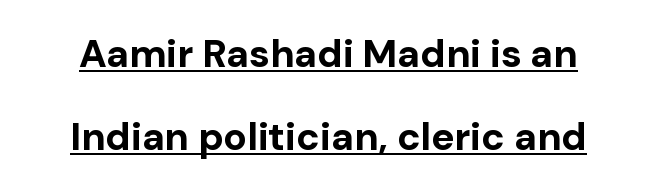
The image shows 39 px bold sans-serif type, upright; set loose line spacing (2.13x), normal letter spacing, underlined; low stroke contrast and a medium x-height.
